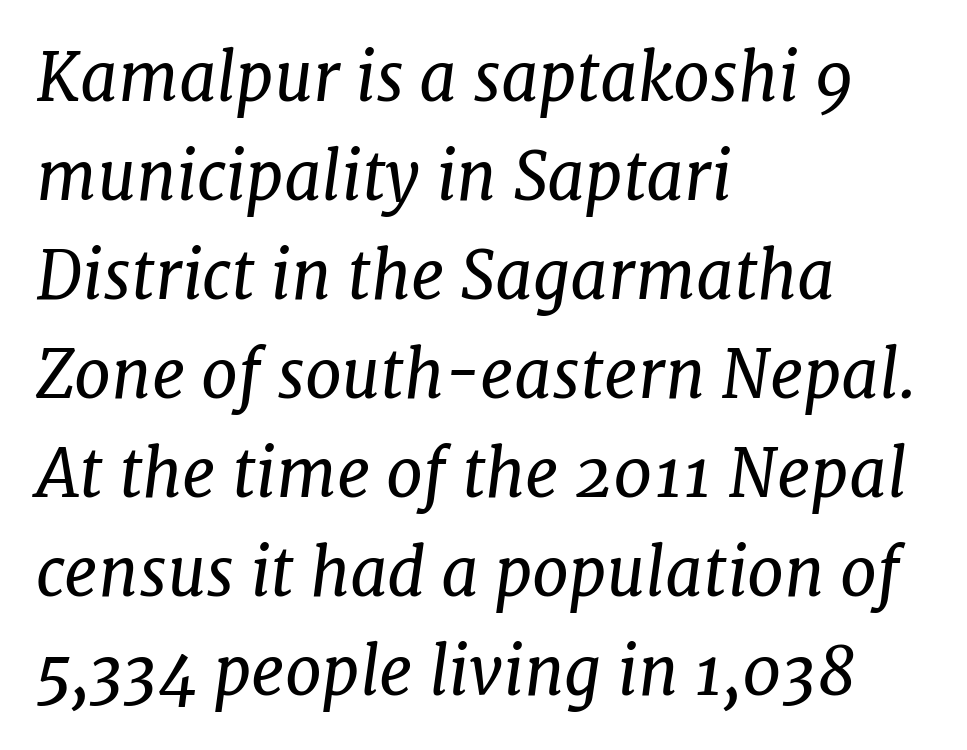
{"serif": "yes", "italic": "yes", "lean": "right", "slant_degrees": 7, "bold": "no", "weight": "regular", "width": "normal", "stroke_contrast": "low", "x_height": "medium", "monospaced": "no", "underline": "no", "align": "left", "line_spacing": "normal", "line_spacing_ratio": 1.5, "letter_spacing": "normal", "letter_spacing_em": 0.0, "glyph_px": 66}
